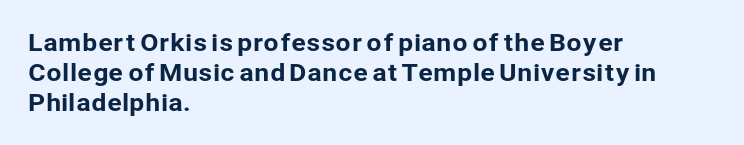
{"italic": "no", "underline": "no", "align": "left", "line_spacing_ratio": 1.24, "letter_spacing": "normal", "letter_spacing_em": 0.0, "glyph_px": 24}
